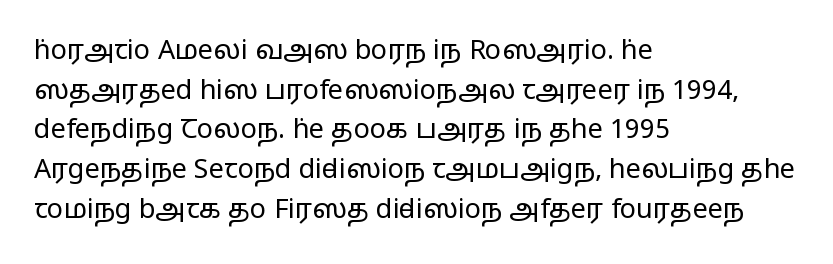
Q: Is the text bold? A: No.
Q: Is the text italic (slanted)? A: No, it is upright.
Q: Is the text underlined? A: No.
Q: How is the paragraph aligned? A: Left-aligned.
Q: Is the spacing between letters normal or unusually wide? A: Normal.
Q: Is the spacing between lines tight, normal or loose? A: Normal.
